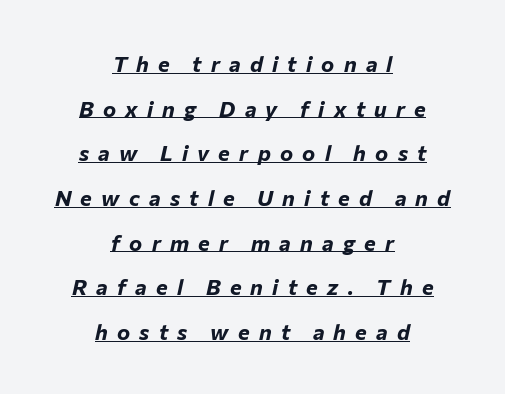
Compared with ordinary roman type, these characters are visibly tilted. The paragraph shown floats in the horizontal middle. Underlined type. What weight is shown? A full bold with thick strokes. Baseline-to-baseline distance is far greater than the letter height.
